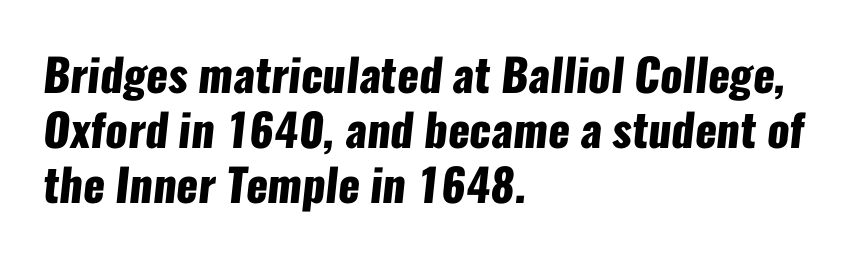
{"serif": "no", "bold": "yes", "weight": "heavy", "width": "condensed", "stroke_contrast": "low", "x_height": "medium", "monospaced": "no", "underline": "no", "align": "left", "line_spacing_ratio": 1.22, "letter_spacing": "normal", "letter_spacing_em": 0.0, "glyph_px": 45}
